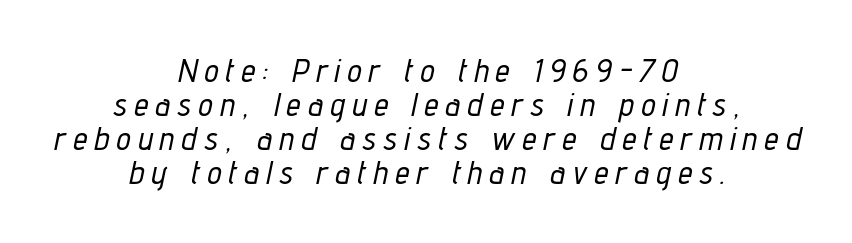
Q: Is the text italic (slanted)? A: Yes, it leans right by about 12 degrees.
Q: Is the text underlined? A: No.
Q: How is the paragraph aligned? A: Centered.
Q: Is the spacing between letters normal or unusually wide? A: Unusually wide.
Q: Is the spacing between lines tight, normal or loose? A: Tight.
Q: Width (condensed, normal, or wide)? A: Condensed.
Q: Stroke contrast? A: Low.
Q: x-height? A: Medium.
Q: Monospaced? A: No.
